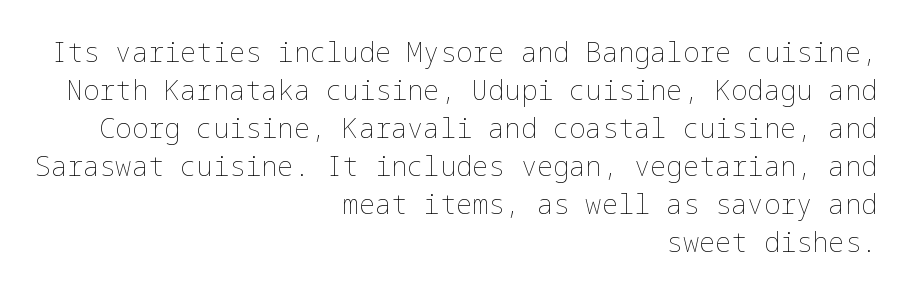
{"italic": "no", "bold": "no", "underline": "no", "align": "right", "line_spacing": "normal", "line_spacing_ratio": 1.41, "letter_spacing": "normal", "letter_spacing_em": 0.0, "glyph_px": 27}
